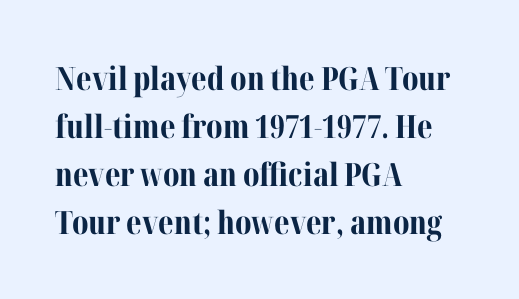
Q: Is the text bold? A: Yes.
Q: Is the text italic (slanted)? A: No, it is upright.
Q: Is the typeface a serif or a sans-serif typeface? A: Serif.
Q: Is the text underlined? A: No.
Q: How is the paragraph aligned? A: Left-aligned.
Q: Is the spacing between letters normal or unusually wide? A: Normal.
Q: Is the spacing between lines tight, normal or loose? A: Normal.
Q: Width (condensed, normal, or wide)? A: Normal.
Q: Stroke contrast? A: Medium.
Q: x-height? A: Medium.
Q: Monospaced? A: No.
